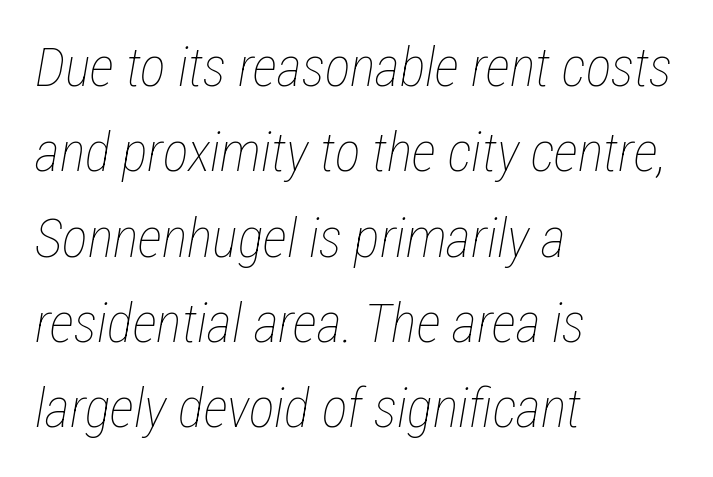
Q: Is the text bold? A: No.
Q: Is the text italic (slanted)? A: Yes, it leans right by about 12 degrees.
Q: Is the text underlined? A: No.
Q: How is the paragraph aligned? A: Left-aligned.
Q: Is the spacing between letters normal or unusually wide? A: Normal.
Q: Is the spacing between lines tight, normal or loose? A: Normal.
Q: Width (condensed, normal, or wide)? A: Condensed.
Q: Stroke contrast? A: Low.
Q: x-height? A: Medium.
Q: Monospaced? A: No.
